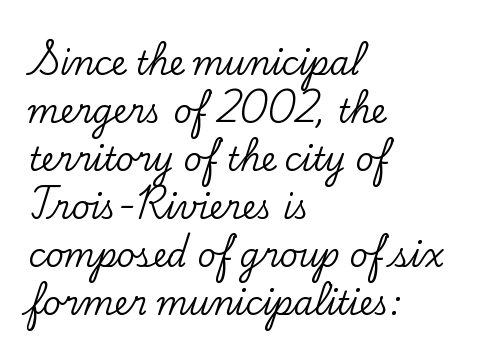
{"serif": "yes", "width": "normal", "stroke_contrast": "low", "x_height": "small", "monospaced": "no", "underline": "no", "align": "left", "line_spacing": "normal", "line_spacing_ratio": 1.5, "letter_spacing": "normal", "letter_spacing_em": 0.0, "glyph_px": 32}
